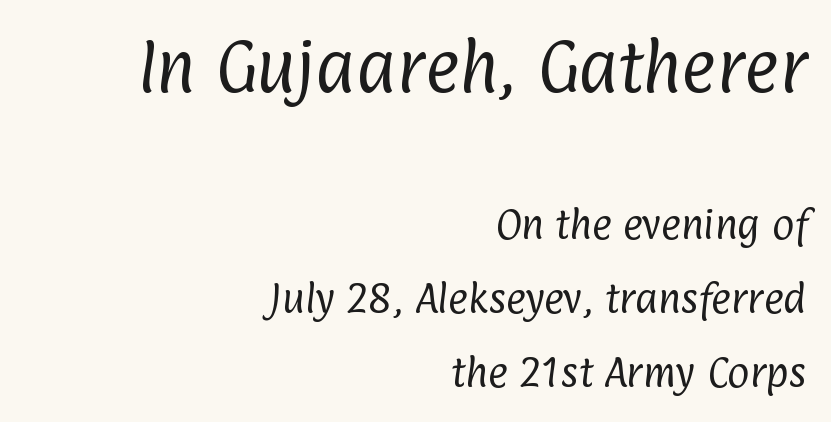
Q: Is the text bold? A: No.
Q: Is the typeface a serif or a sans-serif typeface? A: Sans-serif.
Q: Is the text underlined? A: No.
Q: How is the paragraph aligned? A: Right-aligned.
Q: Is the spacing between letters normal or unusually wide? A: Normal.
Q: Is the spacing between lines tight, normal or loose? A: Loose.
Q: Which block of text is set in a larger size, the first (top) or the second (bottom)? A: The first (top) one.
Q: Width (condensed, normal, or wide)? A: Condensed.
Q: Stroke contrast? A: Low.
Q: x-height? A: Medium.
Q: Monospaced? A: No.
